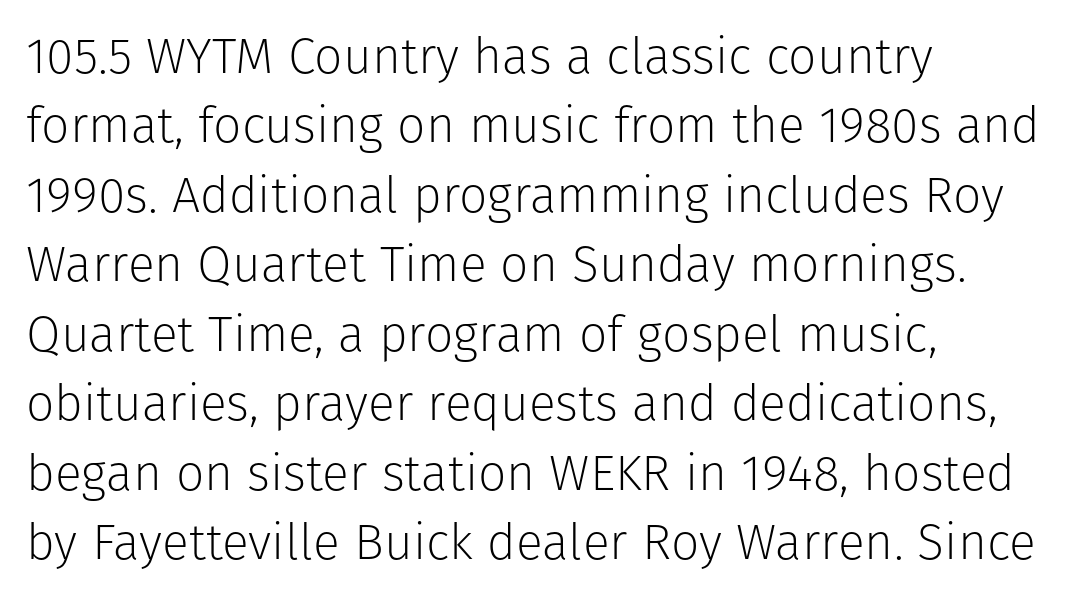
Q: Is the text bold? A: No.
Q: Is the text italic (slanted)? A: No, it is upright.
Q: Is the typeface a serif or a sans-serif typeface? A: Sans-serif.
Q: Is the text underlined? A: No.
Q: How is the paragraph aligned? A: Left-aligned.
Q: Is the spacing between letters normal or unusually wide? A: Normal.
Q: Is the spacing between lines tight, normal or loose? A: Normal.
Q: Width (condensed, normal, or wide)? A: Normal.
Q: Stroke contrast? A: Low.
Q: x-height? A: Medium.
Q: Monospaced? A: No.
